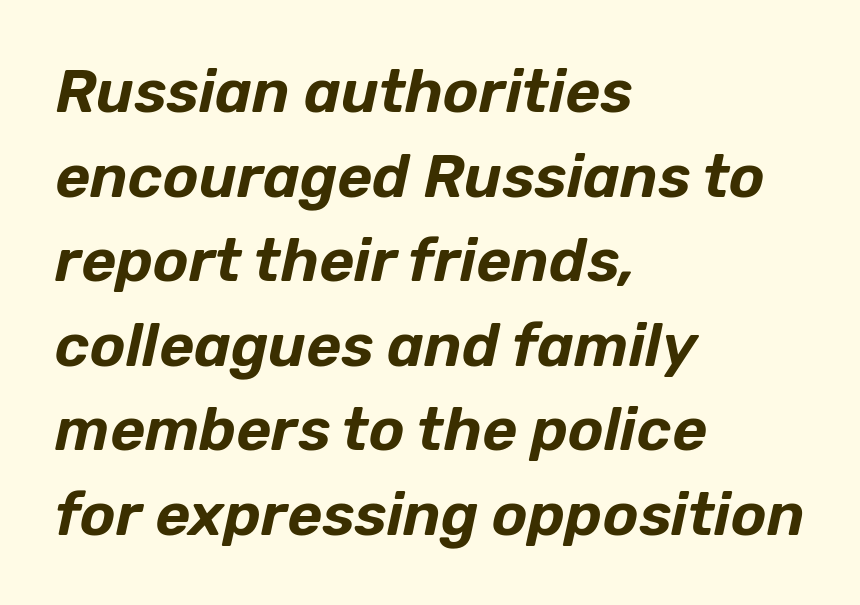
Q: Is the text italic (slanted)? A: Yes, it leans right by about 12 degrees.
Q: Is the text underlined? A: No.
Q: How is the paragraph aligned? A: Left-aligned.
Q: Is the spacing between letters normal or unusually wide? A: Normal.
Q: Is the spacing between lines tight, normal or loose? A: Normal.
Q: Width (condensed, normal, or wide)? A: Normal.
Q: Stroke contrast? A: Low.
Q: x-height? A: Medium.
Q: Monospaced? A: No.
